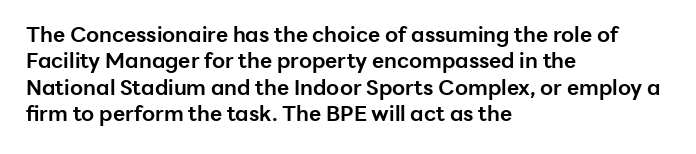
The image shows 21 px bold type, upright; set left-aligned, normal line spacing (1.26x), normal letter spacing, not underlined.
